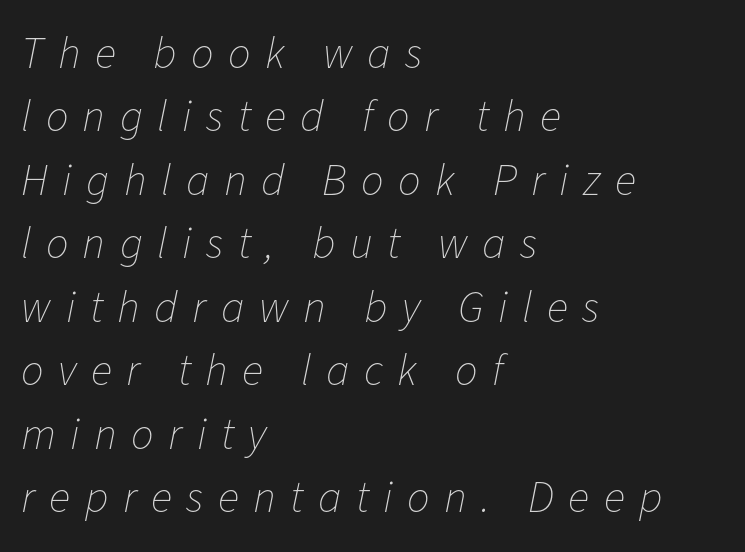
{"italic": "yes", "lean": "right", "slant_degrees": 11, "bold": "no", "weight": "thin", "width": "normal", "stroke_contrast": "low", "x_height": "medium", "monospaced": "no", "underline": "no", "align": "left", "line_spacing": "normal", "line_spacing_ratio": 1.41, "letter_spacing": "wide", "letter_spacing_em": 0.32, "glyph_px": 45}
